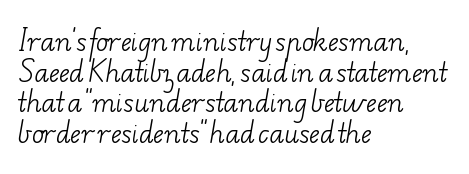
Q: Is the text bold? A: No.
Q: Is the text underlined? A: No.
Q: How is the paragraph aligned? A: Left-aligned.
Q: Is the spacing between letters normal or unusually wide? A: Normal.
